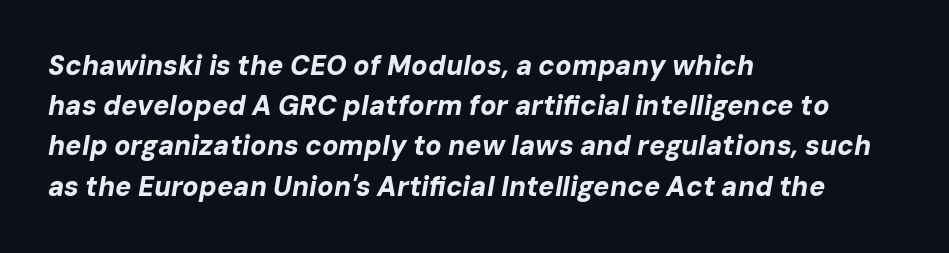
Descenders are the only things crossing below the line. The compositor pushed each line to the left boundary. Normally led — the rows are evenly, conventionally spaced. What weight is shown? A full bold with thick strokes. Characters follow at the spacing the type designer built in. Does the lettering tilt? It does — this is italic.
